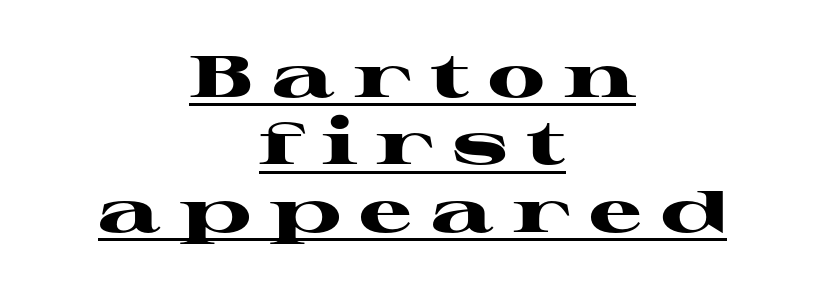
The image shows 59 px heavy, wide serif type, upright; set centered, tight line spacing (1.14x), unusually wide letter spacing (+0.32 em), underlined; high stroke contrast and a medium x-height.
